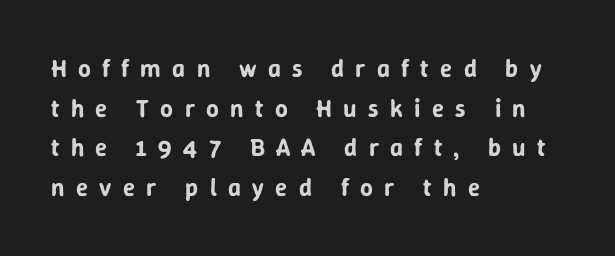
{"italic": "no", "underline": "no", "align": "left", "line_spacing": "normal", "line_spacing_ratio": 1.59, "letter_spacing": "wide", "letter_spacing_em": 0.45, "glyph_px": 25}
